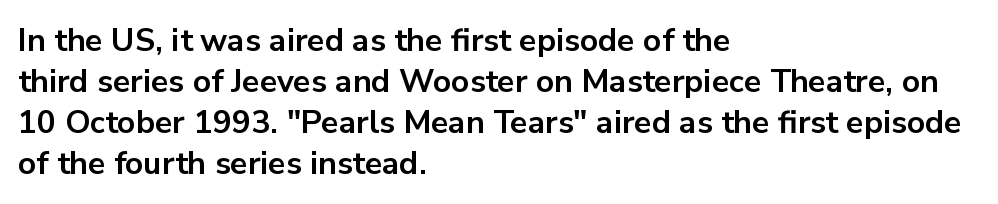
The image shows 32 px bold sans-serif type, upright; set left-aligned, normal line spacing (1.28x), normal letter spacing, not underlined; low stroke contrast and a medium x-height.
